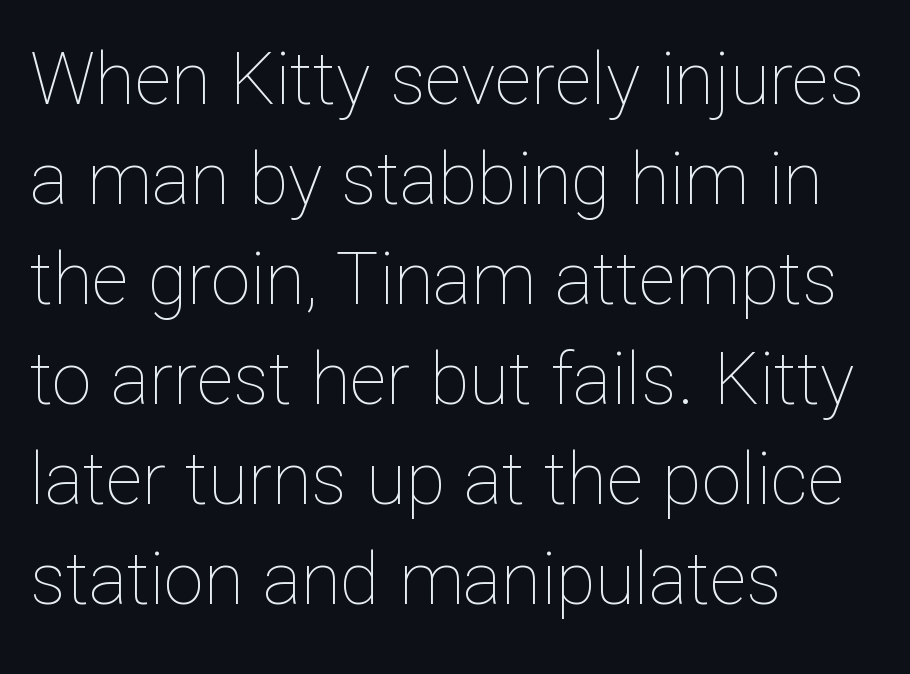
Q: Is the text bold? A: No.
Q: Is the text italic (slanted)? A: No, it is upright.
Q: Is the text underlined? A: No.
Q: How is the paragraph aligned? A: Left-aligned.
Q: Is the spacing between letters normal or unusually wide? A: Normal.
Q: Is the spacing between lines tight, normal or loose? A: Normal.
Q: Width (condensed, normal, or wide)? A: Normal.
Q: Stroke contrast? A: Low.
Q: x-height? A: Medium.
Q: Monospaced? A: No.
